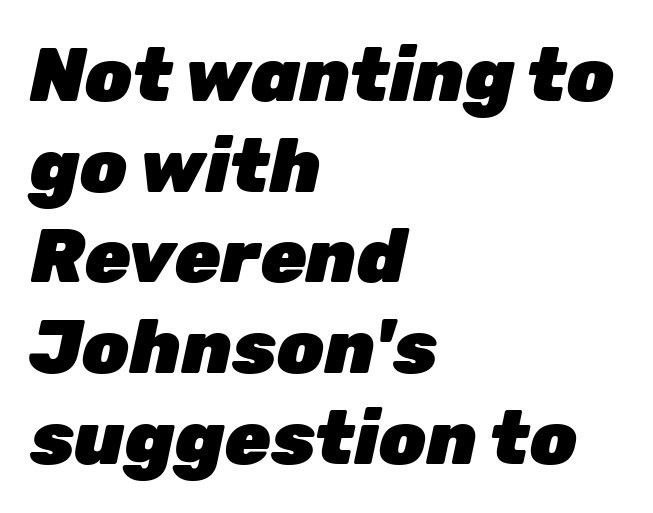
Q: Is the text bold? A: Yes.
Q: Is the text italic (slanted)? A: Yes, it leans right by about 12 degrees.
Q: Is the text underlined? A: No.
Q: How is the paragraph aligned? A: Left-aligned.
Q: Is the spacing between letters normal or unusually wide? A: Normal.
Q: Width (condensed, normal, or wide)? A: Normal.
Q: Stroke contrast? A: Low.
Q: x-height? A: Medium.
Q: Monospaced? A: No.
